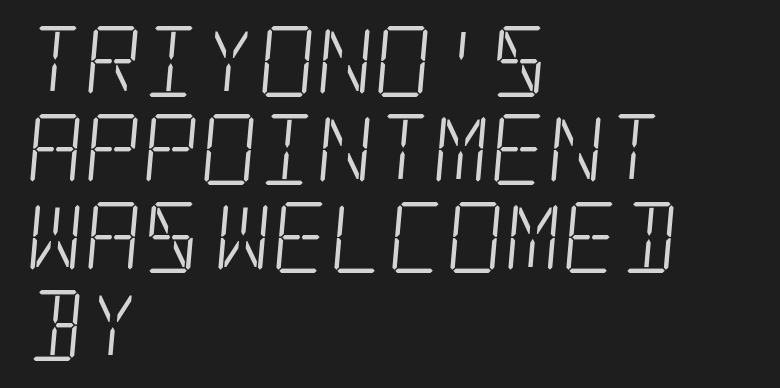
Short note: letters normally spaced. Casual observation: everything's shoved over to the left. Each stroke keeps to a modest, everyday thickness or less. Honestly, there is no underline to notice here at all. Classification — serif.
